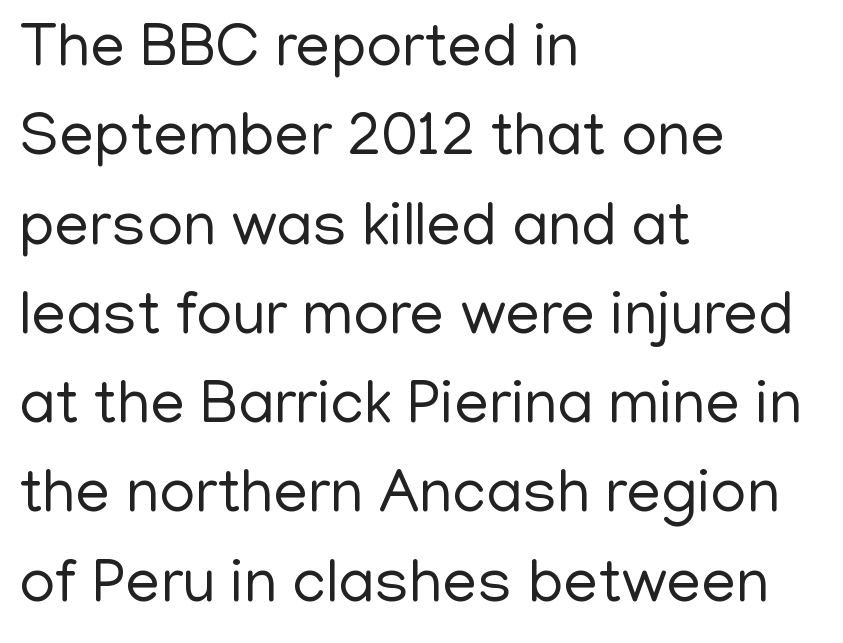
Q: Is the text bold? A: No.
Q: Is the text italic (slanted)? A: No, it is upright.
Q: Is the typeface a serif or a sans-serif typeface? A: Sans-serif.
Q: Is the text underlined? A: No.
Q: How is the paragraph aligned? A: Left-aligned.
Q: Is the spacing between letters normal or unusually wide? A: Normal.
Q: Is the spacing between lines tight, normal or loose? A: Normal.
Q: Width (condensed, normal, or wide)? A: Normal.
Q: Stroke contrast? A: Low.
Q: x-height? A: Medium.
Q: Monospaced? A: No.
